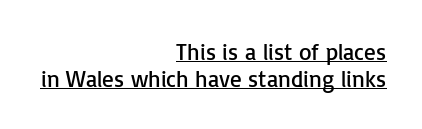
The image shows 23 px text type, upright; set right-aligned, line spacing 1.16x, normal letter spacing, underlined.
